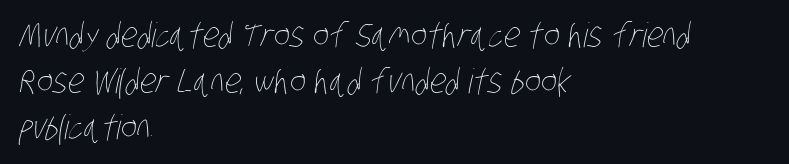
Proportional: the letters do not fall into vertical columns. Any mark beneath the type? The region is blank. The characters are drawn with everyday or finer stroke widths. Honestly, the row spacing looks completely unremarkable. The rendering anchors every line to the left-hand side. Tracking here is standard; glyphs follow each other at the usual distance.
